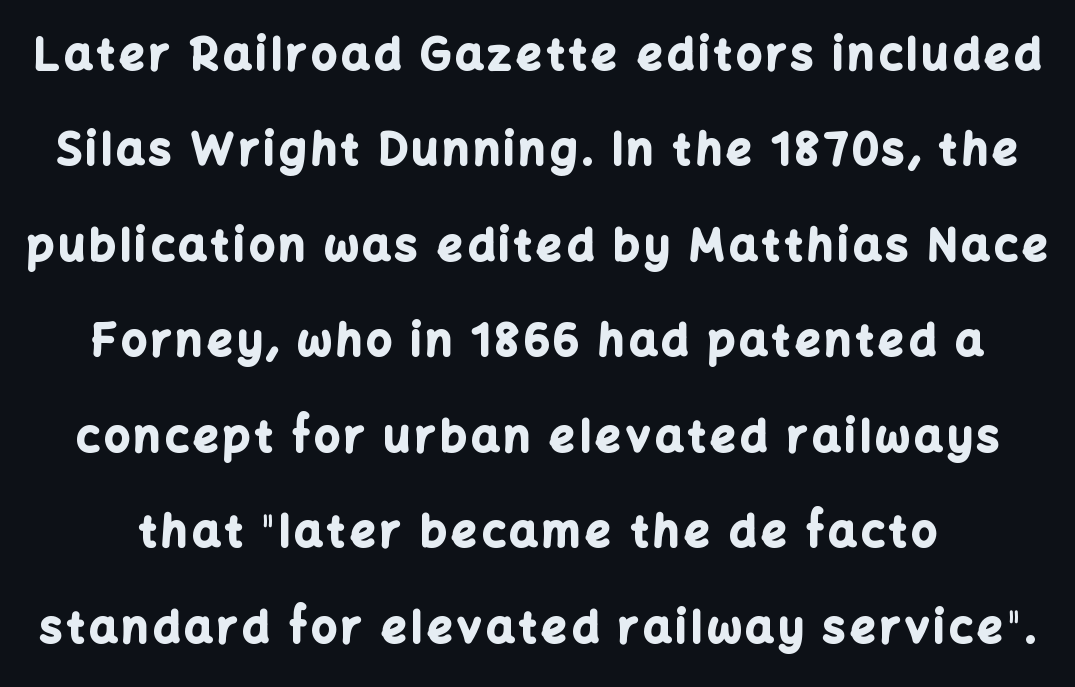
Underline: absent. The letters stand upright; this is a roman face. The face used here is proportionally spaced, like ordinary book or web type. Is this a sans? Yes — the strokes have no serifs. These lines stand farther apart than default settings would place them.
